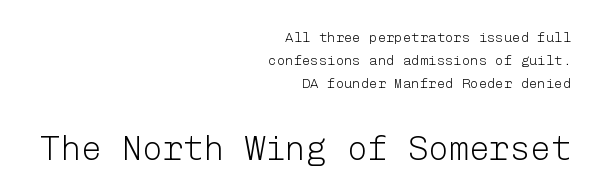
The image shows 34 px light sans-serif type, upright; set right-aligned, normal line spacing (1.64x), normal letter spacing, not underlined; the second (bottom) block is 2.43x larger; low stroke contrast and a medium x-height.
